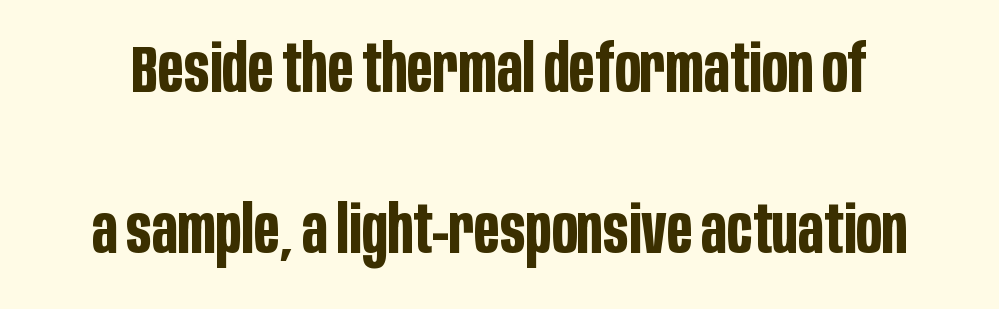
{"serif": "no", "italic": "no", "bold": "yes", "weight": "bold", "width": "condensed", "stroke_contrast": "low", "x_height": "large", "monospaced": "no", "underline": "no", "line_spacing": "loose", "line_spacing_ratio": 2.44, "letter_spacing": "normal", "letter_spacing_em": 0.0, "glyph_px": 66}
